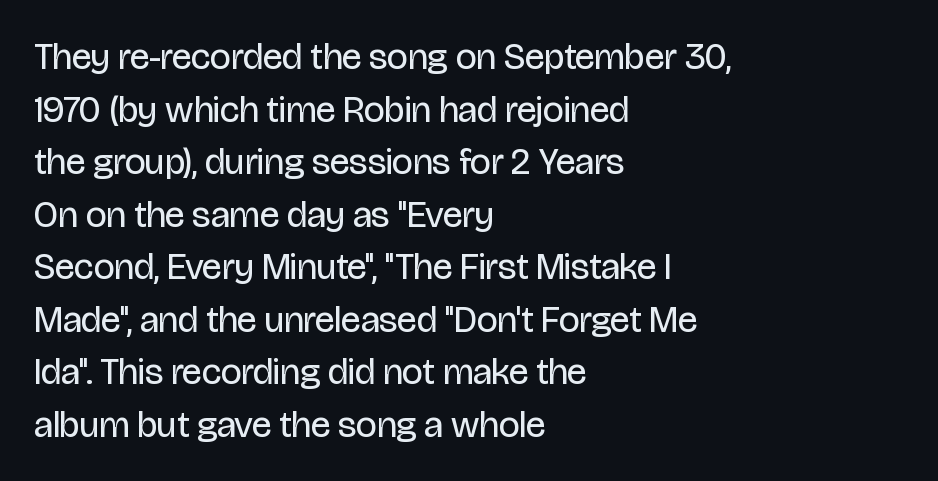
Q: Is the text bold? A: No.
Q: Is the text italic (slanted)? A: No, it is upright.
Q: Is the typeface a serif or a sans-serif typeface? A: Sans-serif.
Q: Is the text underlined? A: No.
Q: How is the paragraph aligned? A: Left-aligned.
Q: Is the spacing between letters normal or unusually wide? A: Normal.
Q: Is the spacing between lines tight, normal or loose? A: Normal.
Q: Width (condensed, normal, or wide)? A: Condensed.
Q: Stroke contrast? A: Low.
Q: x-height? A: Large.
Q: Monospaced? A: No.
